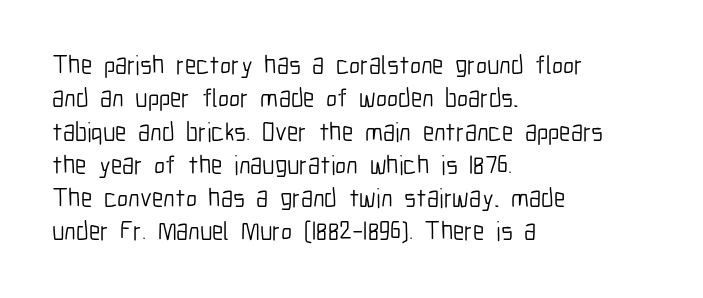
{"italic": "no", "bold": "no", "underline": "no", "align": "left", "line_spacing": "normal", "line_spacing_ratio": 1.28, "letter_spacing": "normal", "letter_spacing_em": 0.0, "glyph_px": 26}
